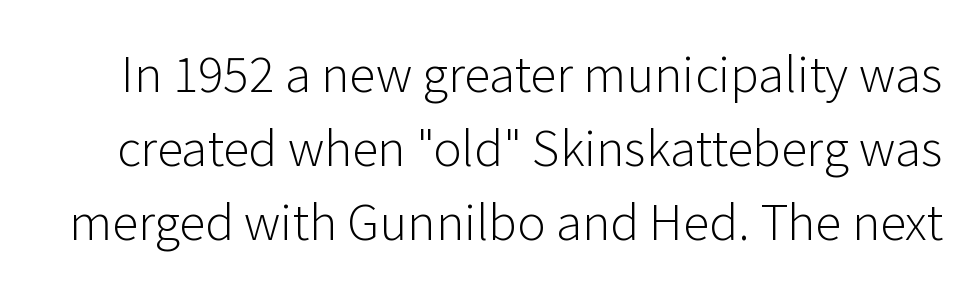
The image shows 48 px light sans-serif type, upright; set normal line spacing (1.54x), normal letter spacing, not underlined; low stroke contrast and a medium x-height.
